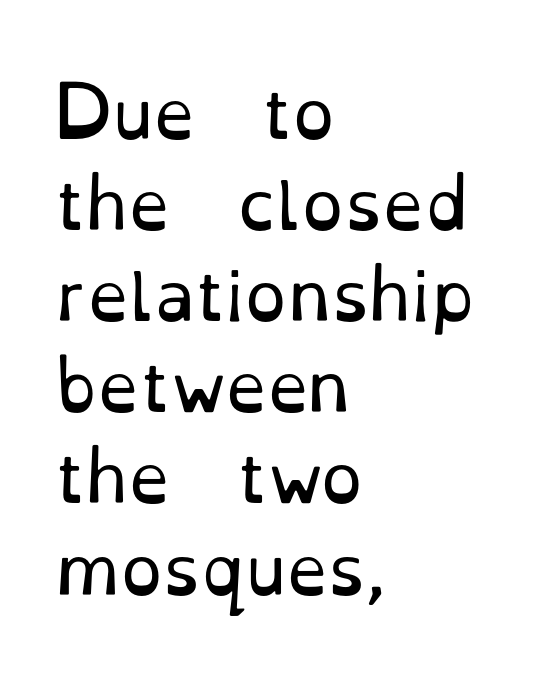
Q: Is the text bold? A: No.
Q: Is the text italic (slanted)? A: No, it is upright.
Q: Is the typeface a serif or a sans-serif typeface? A: Sans-serif.
Q: Is the text underlined? A: No.
Q: How is the paragraph aligned? A: Left-aligned.
Q: Is the spacing between letters normal or unusually wide? A: Normal.
Q: Is the spacing between lines tight, normal or loose? A: Normal.
Q: Width (condensed, normal, or wide)? A: Normal.
Q: Stroke contrast? A: Low.
Q: x-height? A: Small.
Q: Monospaced? A: No.
